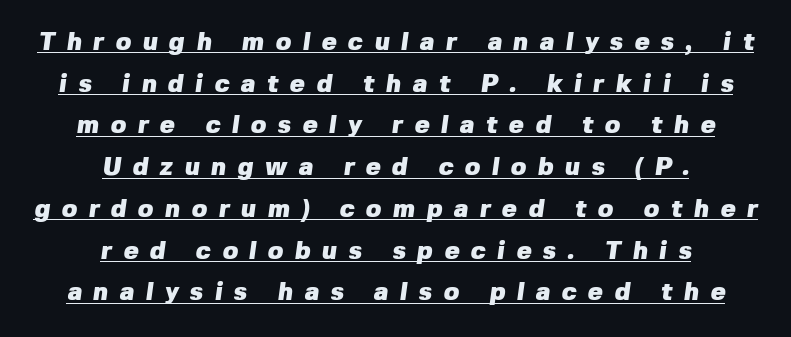
The image shows 25 px bold type; set centered, normal line spacing (1.67x), unusually wide letter spacing (+0.46 em), underlined.
